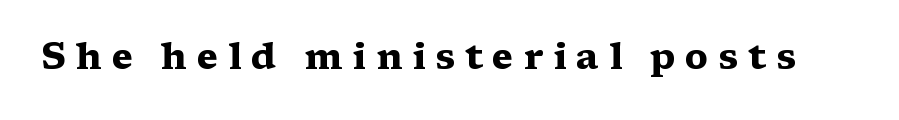
Caption: expanded tracking, letters set apart. A bare baseline throughout the passage. The designer went with a serif here, giving each stem small feet. Style check: upright.
